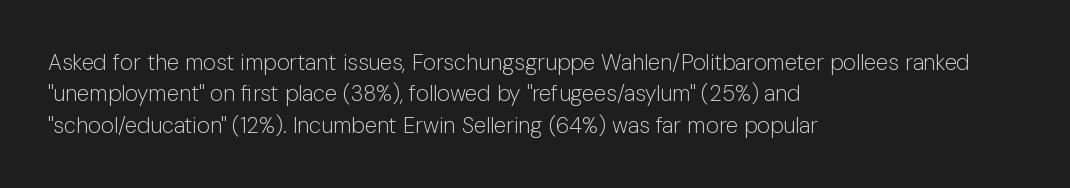
Q: Is the text bold? A: No.
Q: Is the text italic (slanted)? A: No, it is upright.
Q: Is the text underlined? A: No.
Q: How is the paragraph aligned? A: Left-aligned.
Q: Is the spacing between letters normal or unusually wide? A: Normal.
Q: Is the spacing between lines tight, normal or loose? A: Normal.
